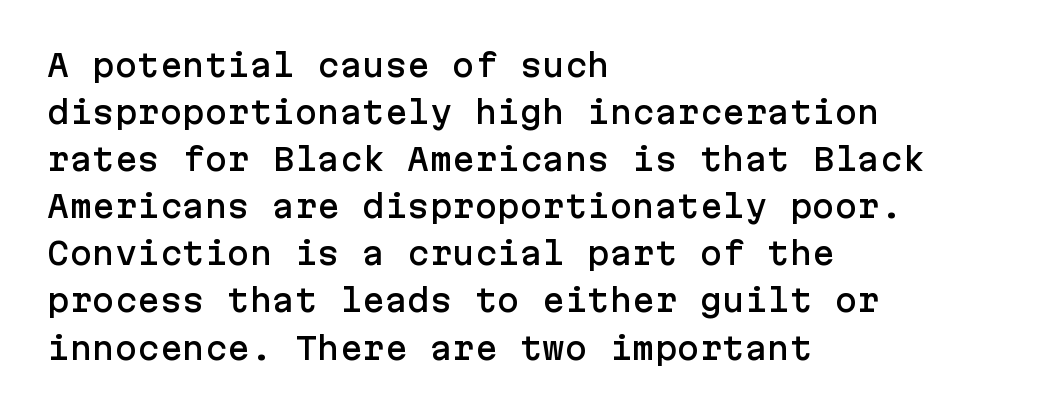
Q: Is the text italic (slanted)? A: No, it is upright.
Q: Is the typeface a serif or a sans-serif typeface? A: Sans-serif.
Q: Is the text underlined? A: No.
Q: How is the paragraph aligned? A: Left-aligned.
Q: Is the spacing between letters normal or unusually wide? A: Normal.
Q: Is the spacing between lines tight, normal or loose? A: Normal.
Q: Width (condensed, normal, or wide)? A: Normal.
Q: Stroke contrast? A: Low.
Q: x-height? A: Medium.
